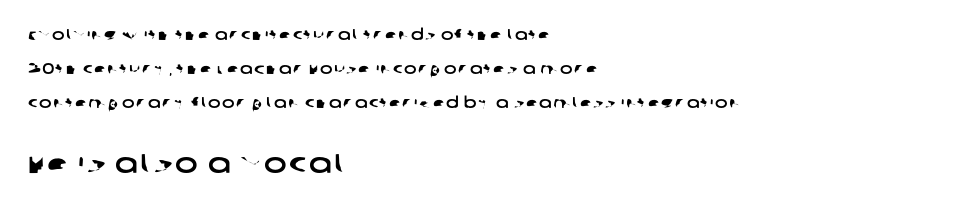
{"underline": "no", "align": "left", "line_spacing": "loose", "line_spacing_ratio": 2.27, "larger_block": "second", "size_ratio": 1.8, "glyph_px": 27}
